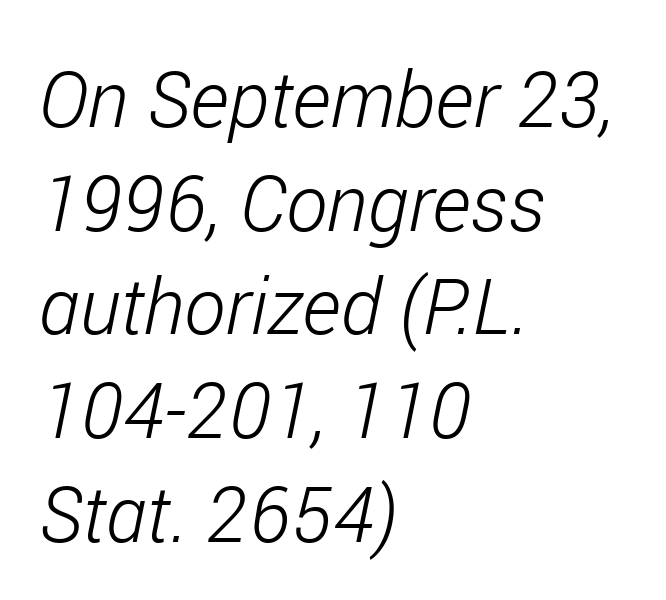
The image shows 78 px light, condensed type, italic (leaning right); set left-aligned, normal line spacing (1.33x), normal letter spacing, not underlined; low stroke contrast and a medium x-height.
